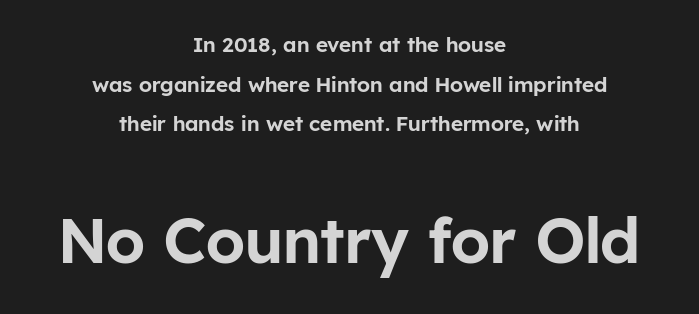
The image shows 63 px sans-serif type, upright; set centered, line spacing 1.89x, normal letter spacing, not underlined; the second (bottom) block is 3.0x larger; low stroke contrast and a medium x-height.
